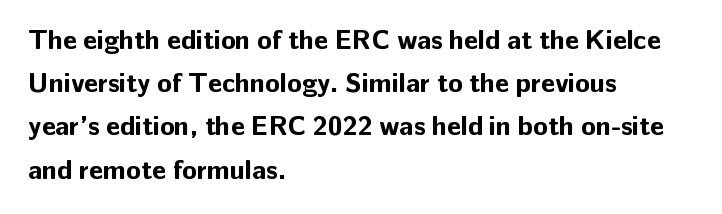
{"italic": "no", "bold": "yes", "underline": "no", "align": "left", "line_spacing": "normal", "line_spacing_ratio": 1.6, "letter_spacing": "normal", "letter_spacing_em": 0.0, "glyph_px": 27}
